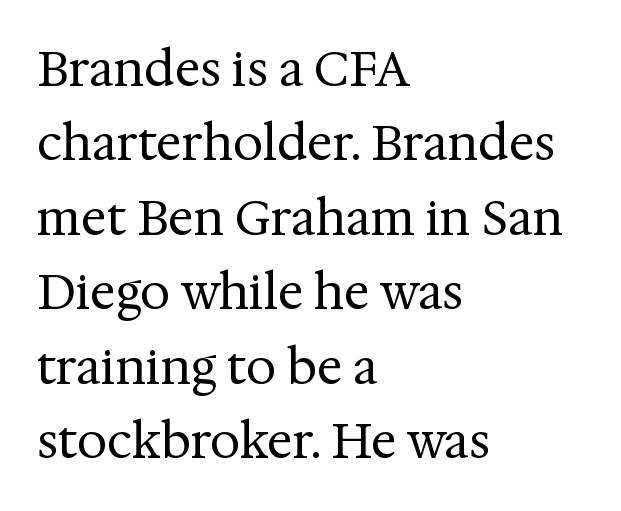
The text block is weighted toward the left margin, trailing off unevenly rightward. Is the letter spacing exaggerated? No — it looks like the ordinary default. Notice how descenders clear the ascenders below comfortably — that's standard leading. Italic? Not at all — the glyphs are vertical. The face looks like a standard text weight, possibly lighter. Serifs: yes, visible at the terminals of the letterforms.
